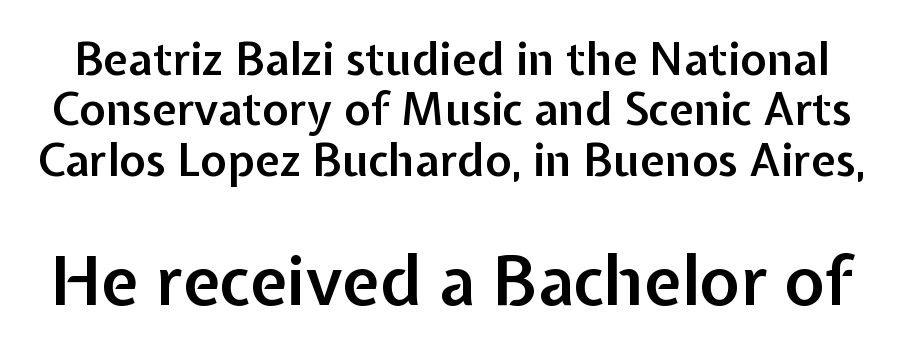
Q: Is the text bold? A: Semi-bold.
Q: Is the text italic (slanted)? A: No, it is upright.
Q: Is the typeface a serif or a sans-serif typeface? A: Sans-serif.
Q: Is the text underlined? A: No.
Q: Is the spacing between letters normal or unusually wide? A: Normal.
Q: Is the spacing between lines tight, normal or loose? A: Tight.
Q: Which block of text is set in a larger size, the first (top) or the second (bottom)? A: The second (bottom) one.
Q: Width (condensed, normal, or wide)? A: Normal.
Q: Stroke contrast? A: Low.
Q: x-height? A: Medium.
Q: Monospaced? A: No.
